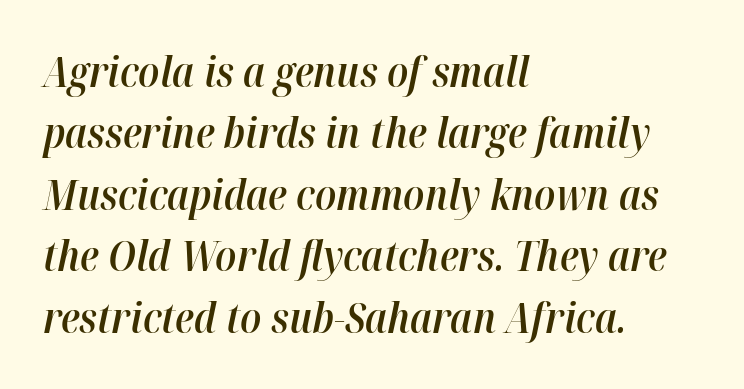
Q: Is the text bold? A: Semi-bold.
Q: Is the text italic (slanted)? A: Yes, it leans right by about 12 degrees.
Q: Is the text underlined? A: No.
Q: How is the paragraph aligned? A: Left-aligned.
Q: Is the spacing between letters normal or unusually wide? A: Normal.
Q: Is the spacing between lines tight, normal or loose? A: Normal.
Q: Width (condensed, normal, or wide)? A: Normal.
Q: Stroke contrast? A: High.
Q: x-height? A: Medium.
Q: Monospaced? A: No.
